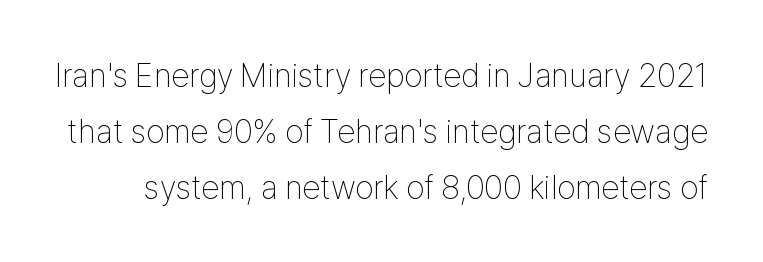
The image shows 33 px thin, condensed sans-serif type, upright; set normal line spacing (1.69x), normal letter spacing, not underlined; low stroke contrast and a medium x-height.
